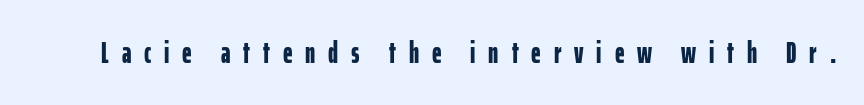
The tracking reads as deliberately expanded to a designer's eye. Descenders hang freely into open space. This is roman type, the default non-slanted kind. Is the type bold? Yes — the strokes are clearly thick and heavy.
